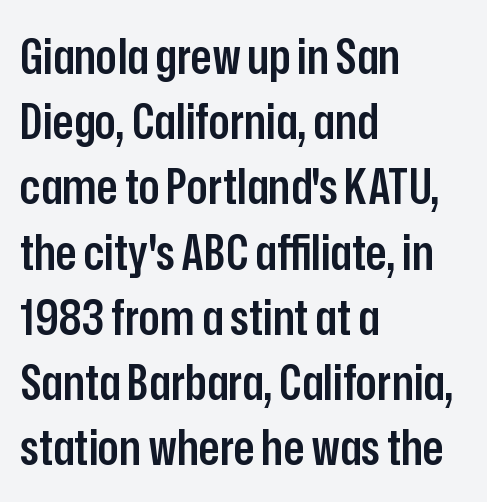
{"serif": "no", "italic": "no", "bold": "semi", "weight": "semibold", "width": "condensed", "stroke_contrast": "low", "x_height": "medium", "monospaced": "no", "underline": "no", "align": "left", "line_spacing": "normal", "line_spacing_ratio": 1.33, "letter_spacing": "normal", "letter_spacing_em": 0.0, "glyph_px": 49}
